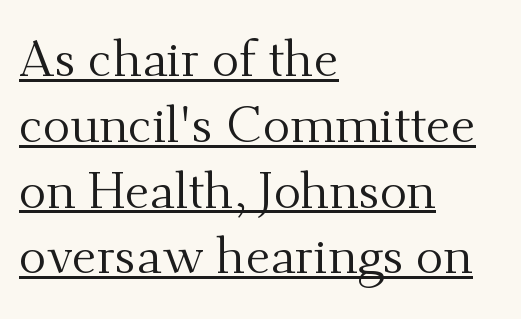
Evenly set lines give the paragraph a standard silhouette. Does the copy run flush right? No — it runs flush left. Is there an underline? Yes — a line sits under the letters. Note the varied advance widths — an 'i' is clearly narrower than an 'm'.
